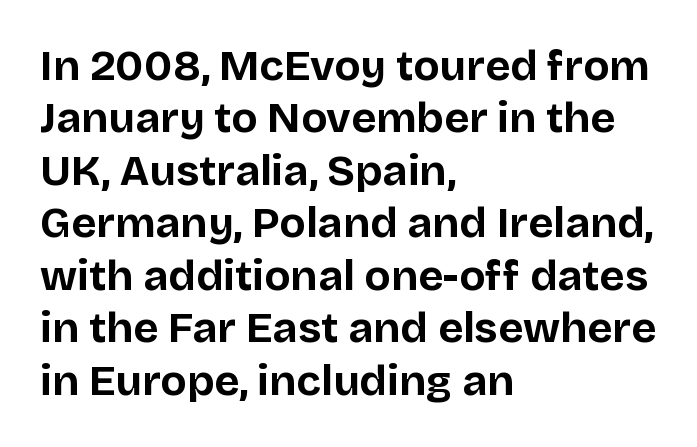
Q: Is the text bold? A: Yes.
Q: Is the text italic (slanted)? A: No, it is upright.
Q: Is the typeface a serif or a sans-serif typeface? A: Sans-serif.
Q: Is the text underlined? A: No.
Q: How is the paragraph aligned? A: Left-aligned.
Q: Is the spacing between letters normal or unusually wide? A: Normal.
Q: Width (condensed, normal, or wide)? A: Normal.
Q: Stroke contrast? A: Low.
Q: x-height? A: Large.
Q: Monospaced? A: No.
